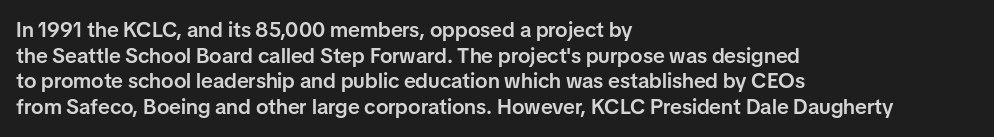
The image shows 21 px text type, upright; set left-aligned, line spacing 1.22x, normal letter spacing, not underlined.
